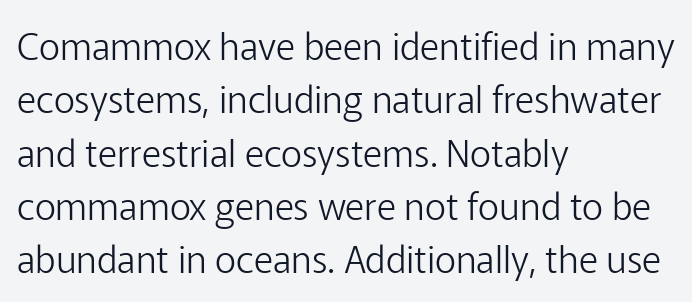
{"serif": "no", "italic": "no", "bold": "no", "weight": "light", "width": "normal", "stroke_contrast": "low", "x_height": "medium", "monospaced": "no", "underline": "no", "align": "left", "line_spacing": "normal", "line_spacing_ratio": 1.44, "letter_spacing": "normal", "letter_spacing_em": 0.0, "glyph_px": 37}
